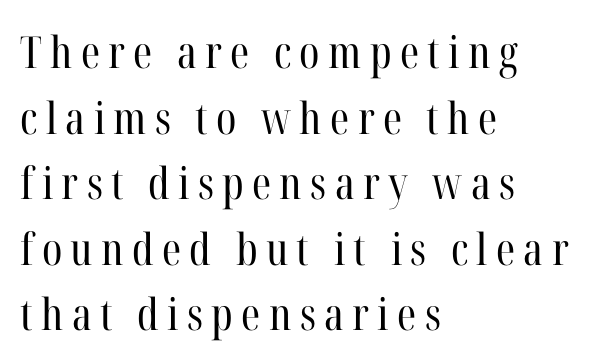
The image shows 44 px regular-weight, condensed serif type, upright; set left-aligned, normal line spacing (1.49x), not underlined; high stroke contrast and a medium x-height.
